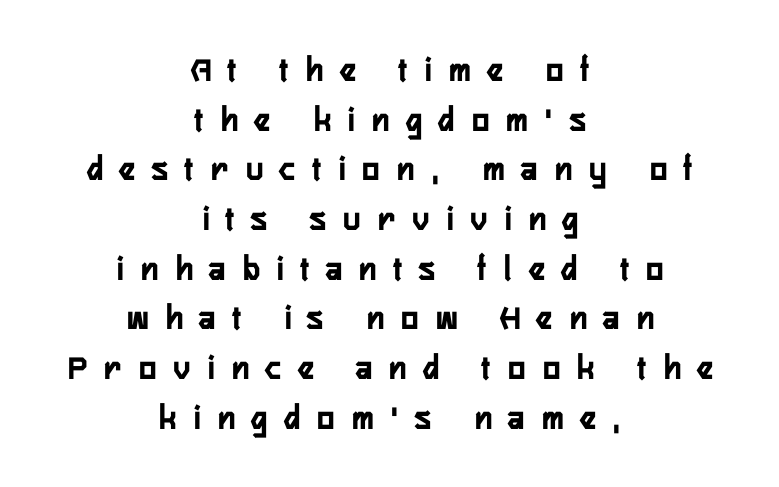
{"serif": "no", "italic": "no", "bold": "yes", "weight": "semibold", "width": "condensed", "stroke_contrast": "low", "x_height": "medium", "monospaced": "no", "underline": "no", "align": "center", "line_spacing": "normal", "line_spacing_ratio": 1.38, "letter_spacing": "wide", "letter_spacing_em": 0.48, "glyph_px": 36}
